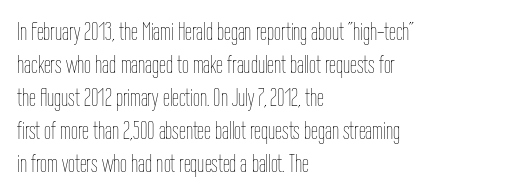
{"italic": "no", "bold": "no", "underline": "no", "align": "left", "line_spacing": "normal", "line_spacing_ratio": 1.32, "letter_spacing": "normal", "letter_spacing_em": 0.0, "glyph_px": 25}
